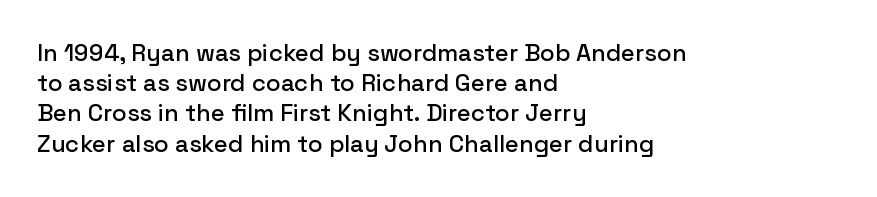
The image shows 24 px text type, upright; set left-aligned, normal line spacing (1.26x), normal letter spacing, not underlined.
